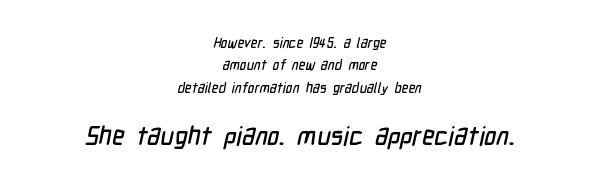
The image shows 26 px text type; set centered, normal line spacing (1.6x), normal letter spacing, not underlined; the second (bottom) block is 1.86x larger.
